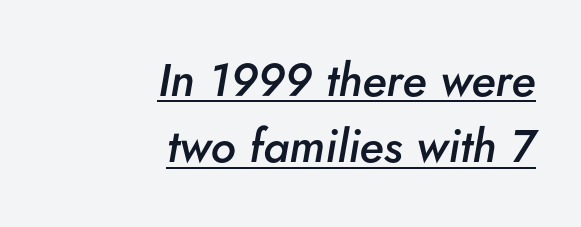
The image shows 46 px semibold type, italic (leaning right); set right-aligned, normal line spacing (1.44x), normal letter spacing, underlined; low stroke contrast and a small x-height.
